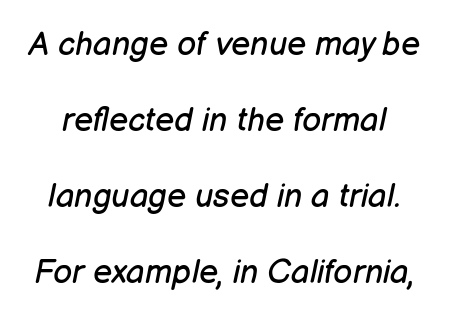
Q: Is the text bold? A: No.
Q: Is the text italic (slanted)? A: Yes, it leans right by about 12 degrees.
Q: Is the text underlined? A: No.
Q: Is the spacing between letters normal or unusually wide? A: Normal.
Q: Is the spacing between lines tight, normal or loose? A: Loose.
Q: Width (condensed, normal, or wide)? A: Normal.
Q: Stroke contrast? A: Low.
Q: x-height? A: Medium.
Q: Monospaced? A: No.
